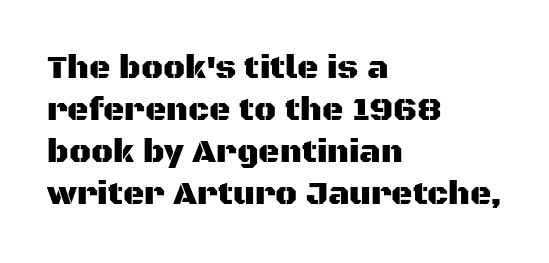
{"serif": "no", "italic": "no", "width": "normal", "stroke_contrast": "medium", "x_height": "large", "monospaced": "no", "underline": "no", "align": "left", "line_spacing": "normal", "line_spacing_ratio": 1.27, "letter_spacing": "normal", "letter_spacing_em": 0.0, "glyph_px": 33}
